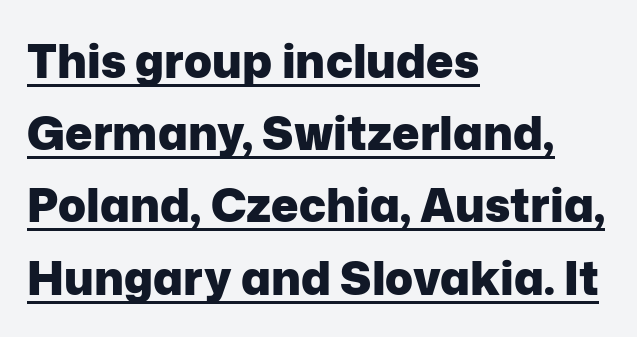
The image shows 46 px heavy sans-serif type, upright; set left-aligned, normal line spacing (1.57x), normal letter spacing, underlined; low stroke contrast and a medium x-height.
